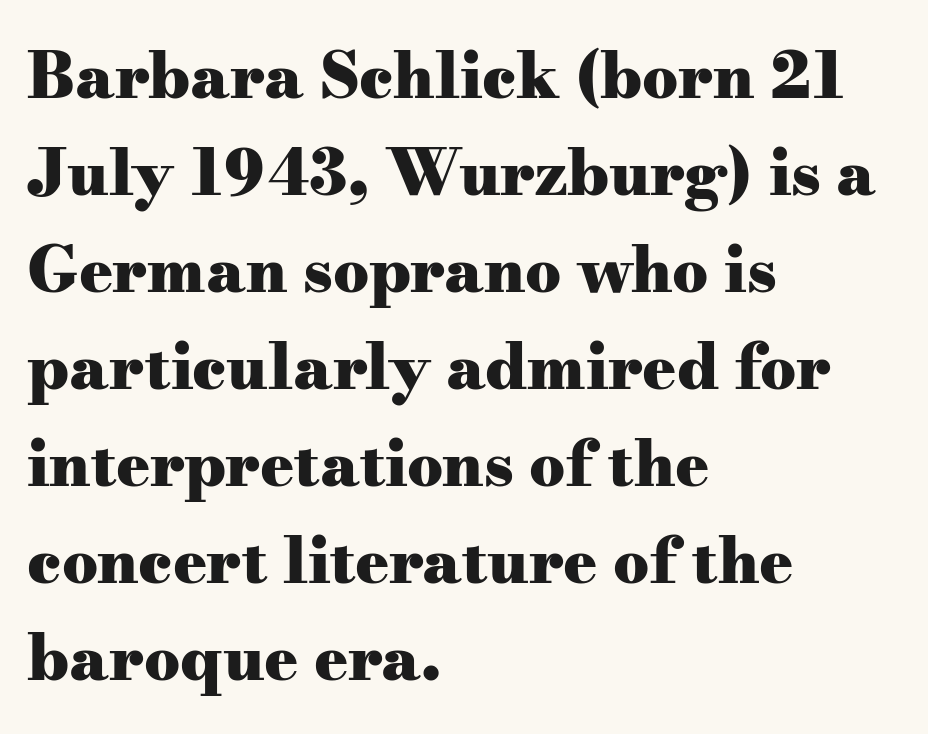
The image shows 63 px heavy, wide serif type, upright; set left-aligned, normal line spacing (1.54x), normal letter spacing, not underlined; medium stroke contrast and a small x-height.
